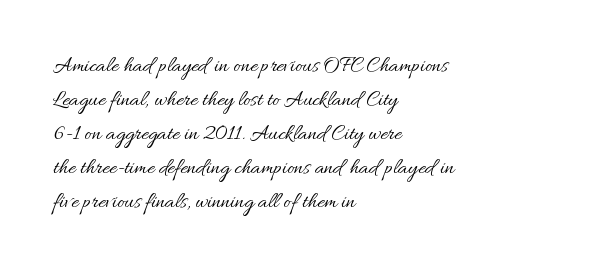
{"bold": "no", "underline": "no", "align": "left", "line_spacing": "normal", "line_spacing_ratio": 1.54, "letter_spacing": "normal", "letter_spacing_em": 0.0, "glyph_px": 22}
